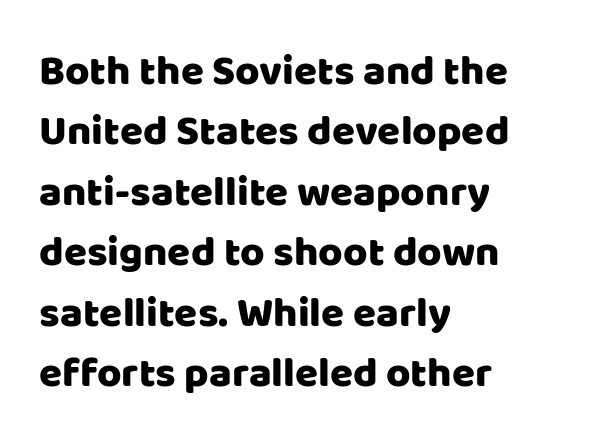
The image shows 42 px sans-serif type, upright; set left-aligned, normal line spacing (1.44x), normal letter spacing, not underlined; low stroke contrast and a large x-height.
